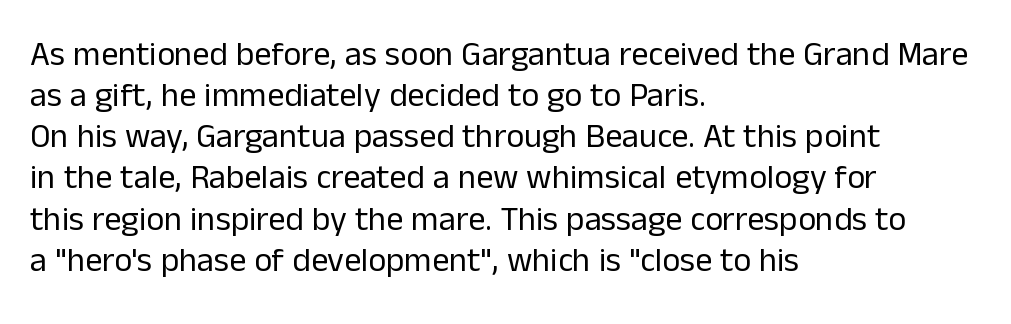
The image shows 34 px regular-weight sans-serif type, upright; set left-aligned, line spacing 1.21x, normal letter spacing, not underlined; low stroke contrast and a medium x-height.
